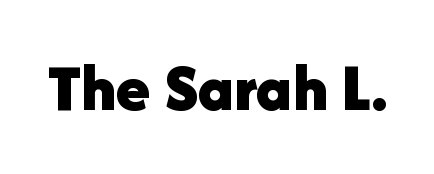
The type sits square on the baseline with zero lean. The sample has been set heavy, in full bold. These lines are rendered in a variable-pitch font. Font category for this specimen: sans-serif. Clear beneath every line of the passage. The letterforms sit shoulder to shoulder at normal distance.
